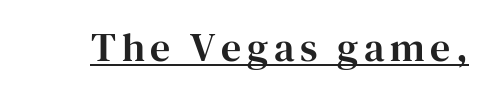
Q: Is the text italic (slanted)? A: No, it is upright.
Q: Is the typeface a serif or a sans-serif typeface? A: Serif.
Q: Is the text underlined? A: Yes.
Q: Width (condensed, normal, or wide)? A: Normal.
Q: Stroke contrast? A: High.
Q: x-height? A: Medium.
Q: Monospaced? A: No.
